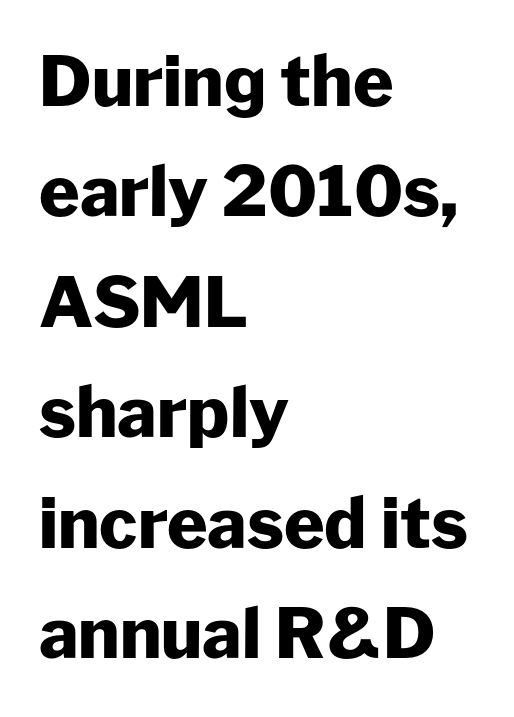
Do the characters align in a grid? No, the font is proportional. The type family on display is of the sans-serif kind. Each row of text sits above clean, open space. In terms of leading, this rendering sits right in the middle. When letters stand straight like this, we call the style roman or upright.
